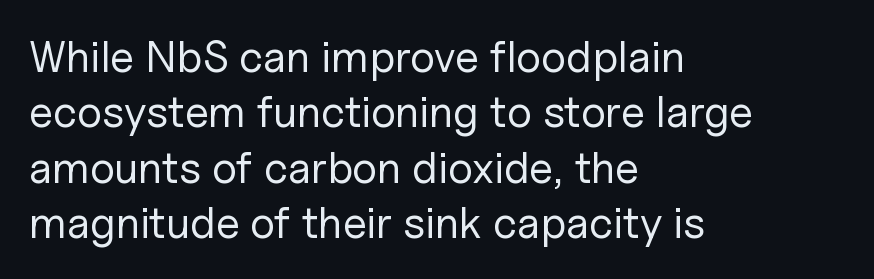
{"serif": "no", "italic": "no", "bold": "no", "weight": "regular", "width": "normal", "stroke_contrast": "low", "x_height": "medium", "monospaced": "no", "underline": "no", "align": "left", "line_spacing": "normal", "line_spacing_ratio": 1.26, "letter_spacing": "normal", "letter_spacing_em": 0.0, "glyph_px": 44}
